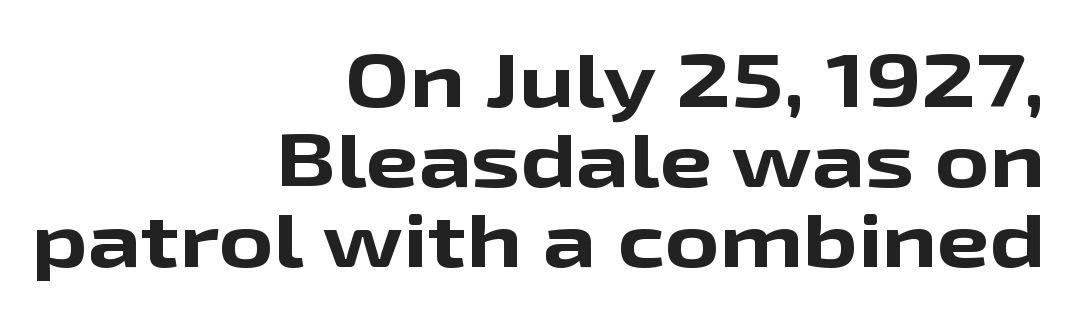
{"serif": "no", "italic": "no", "bold": "yes", "weight": "bold", "width": "wide", "stroke_contrast": "low", "x_height": "medium", "monospaced": "no", "underline": "no", "align": "right", "line_spacing": "tight", "line_spacing_ratio": 1.07, "letter_spacing": "normal", "letter_spacing_em": 0.0, "glyph_px": 75}
